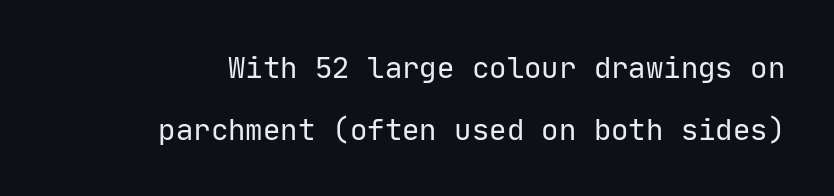
Type style note: lacks serifs. Notice the wide empty band between every row — that's loose leading. Each row of text sits above clean, open space. Default kerning and tracking; the words read as compact shapes. Letters have the restrained weight of plain body copy at most.
